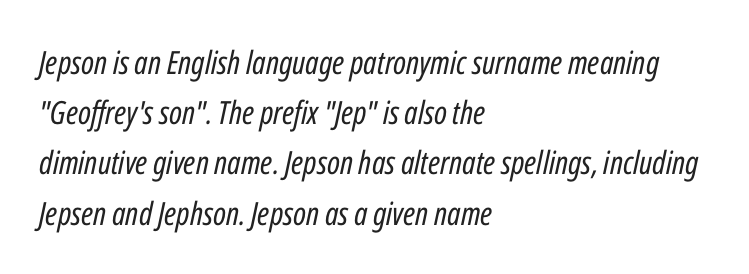
The image shows 32 px regular-weight, condensed type, italic (leaning right); set left-aligned, normal line spacing (1.57x), normal letter spacing, not underlined; low stroke contrast and a medium x-height.
